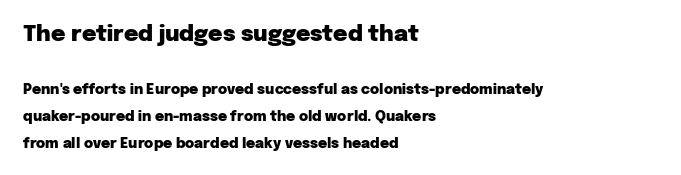
{"italic": "no", "bold": "yes", "underline": "no", "align": "left", "line_spacing": "loose", "line_spacing_ratio": 1.9, "letter_spacing": "normal", "letter_spacing_em": 0.0, "larger_block": "first", "size_ratio": 1.57, "glyph_px": 22}
